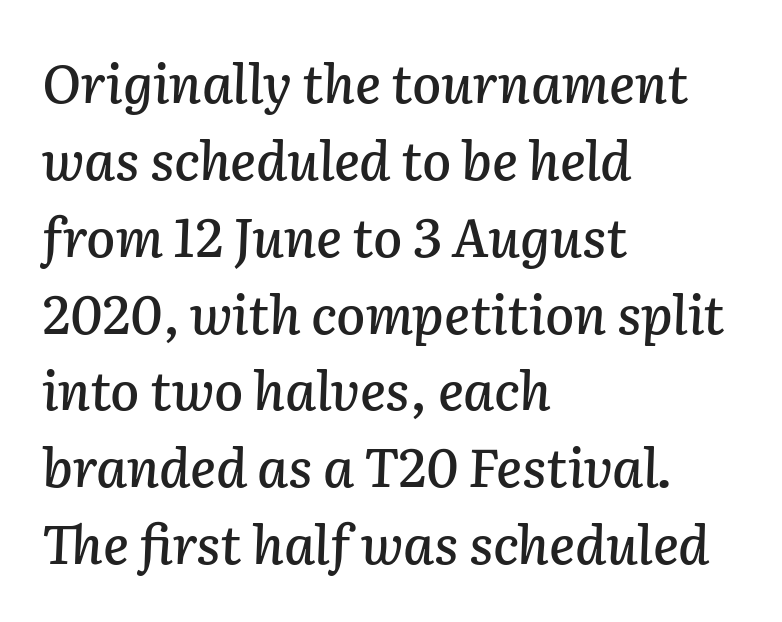
Q: Is the text italic (slanted)? A: Yes, it leans right by about 2 degrees.
Q: Is the text underlined? A: No.
Q: How is the paragraph aligned? A: Left-aligned.
Q: Is the spacing between letters normal or unusually wide? A: Normal.
Q: Is the spacing between lines tight, normal or loose? A: Normal.
Q: Width (condensed, normal, or wide)? A: Normal.
Q: Stroke contrast? A: Low.
Q: x-height? A: Medium.
Q: Monospaced? A: No.
